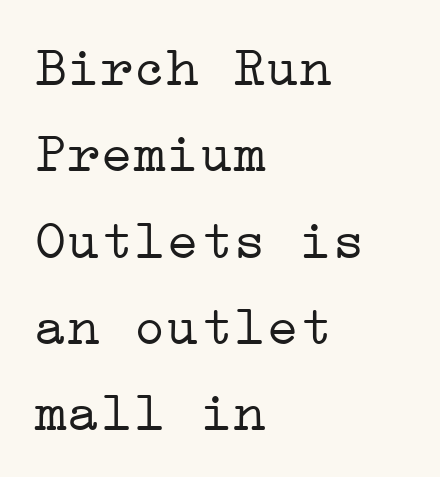
Q: Is the text bold? A: No.
Q: Is the text italic (slanted)? A: No, it is upright.
Q: Is the typeface a serif or a sans-serif typeface? A: Serif.
Q: Is the text underlined? A: No.
Q: How is the paragraph aligned? A: Left-aligned.
Q: Is the spacing between letters normal or unusually wide? A: Normal.
Q: Is the spacing between lines tight, normal or loose? A: Normal.
Q: Width (condensed, normal, or wide)? A: Wide.
Q: Stroke contrast? A: Low.
Q: x-height? A: Medium.
